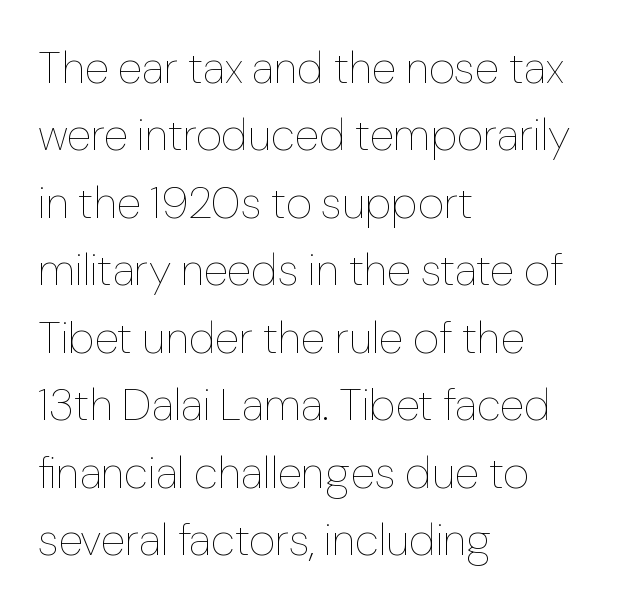
The weight tops out at a normal text grade. Proportional: the letters do not fall into vertical columns. If you drew a line through each stem, it would be perfectly vertical. The tracking reads as untouched default to a designer's eye. The space directly below the letters is spotless. Regarding leading, the lines here are spaced in the standard way.
